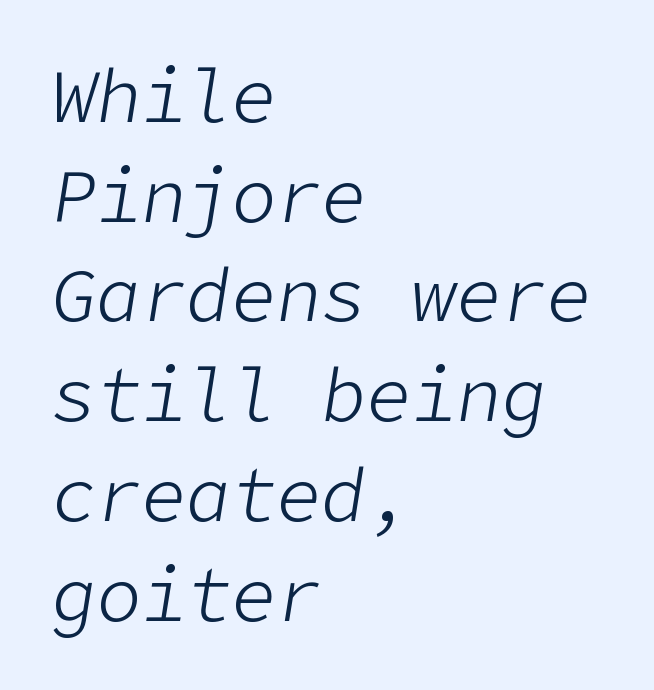
The vertical gap from one line to the next is medium. Heaviness? Minimal to ordinary, like unemphasized prose. Line beginnings align vertically; line endings do not. Style check: oblique. Default kerning and tracking; the words read as compact shapes. The string is rendered with underlining switched off.
